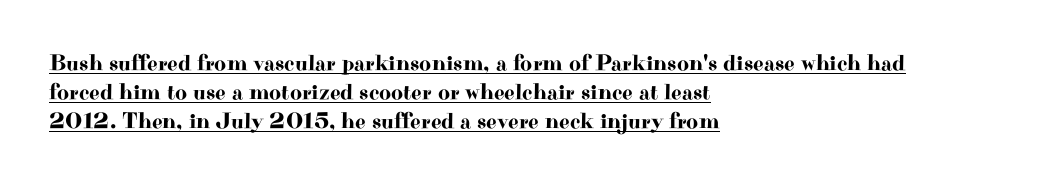
Q: Is the text italic (slanted)? A: No, it is upright.
Q: Is the text underlined? A: Yes.
Q: How is the paragraph aligned? A: Left-aligned.
Q: Is the spacing between letters normal or unusually wide? A: Normal.
Q: Is the spacing between lines tight, normal or loose? A: Normal.
